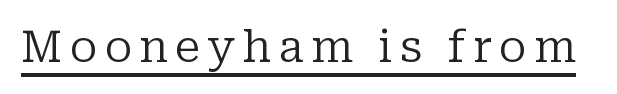
The image shows 44 px regular-weight serif type, upright; set underlined; low stroke contrast and a medium x-height.
